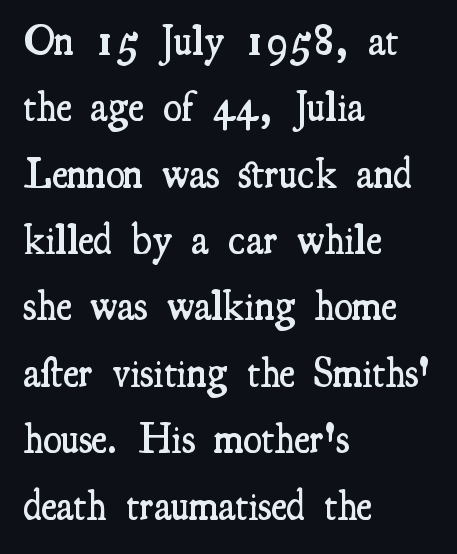
The image shows 42 px semibold, condensed serif type, upright; set left-aligned, normal line spacing (1.58x), normal letter spacing, not underlined; medium stroke contrast and a small x-height.
